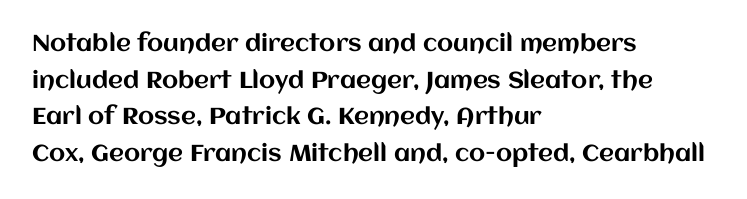
Q: Is the text italic (slanted)? A: No, it is upright.
Q: Is the text underlined? A: No.
Q: How is the paragraph aligned? A: Left-aligned.
Q: Is the spacing between letters normal or unusually wide? A: Normal.
Q: Is the spacing between lines tight, normal or loose? A: Normal.
